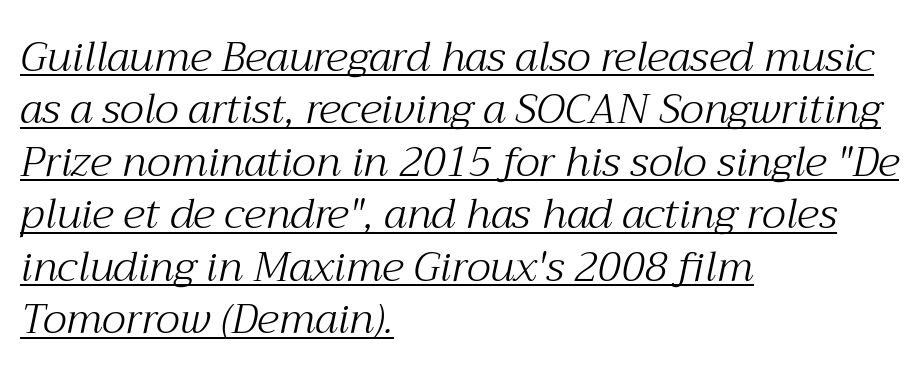
The image shows 42 px light serif type, italic (leaning right); set left-aligned, normal line spacing (1.25x), normal letter spacing, underlined; medium stroke contrast and a medium x-height.
